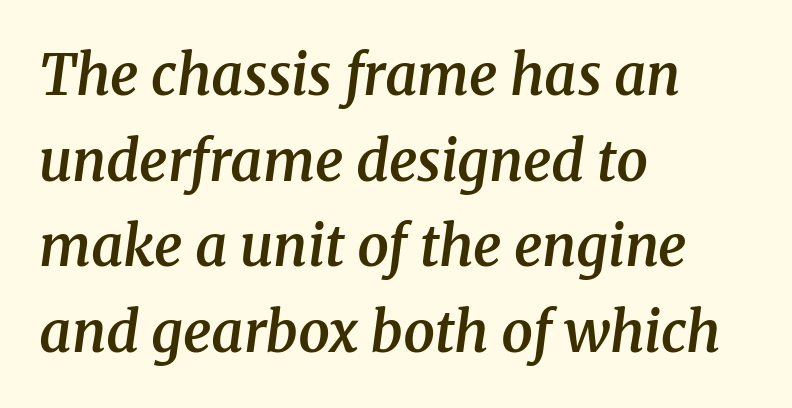
The image shows 56 px semibold serif type, italic (leaning right); set left-aligned, normal line spacing (1.53x), normal letter spacing, not underlined; medium stroke contrast and a medium x-height.
